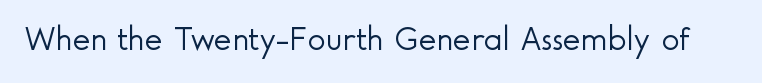
Q: Is the text bold? A: No.
Q: Is the text italic (slanted)? A: No, it is upright.
Q: Is the typeface a serif or a sans-serif typeface? A: Sans-serif.
Q: Is the text underlined? A: No.
Q: Is the spacing between letters normal or unusually wide? A: Normal.
Q: Width (condensed, normal, or wide)? A: Normal.
Q: x-height? A: Small.
Q: Monospaced? A: No.
